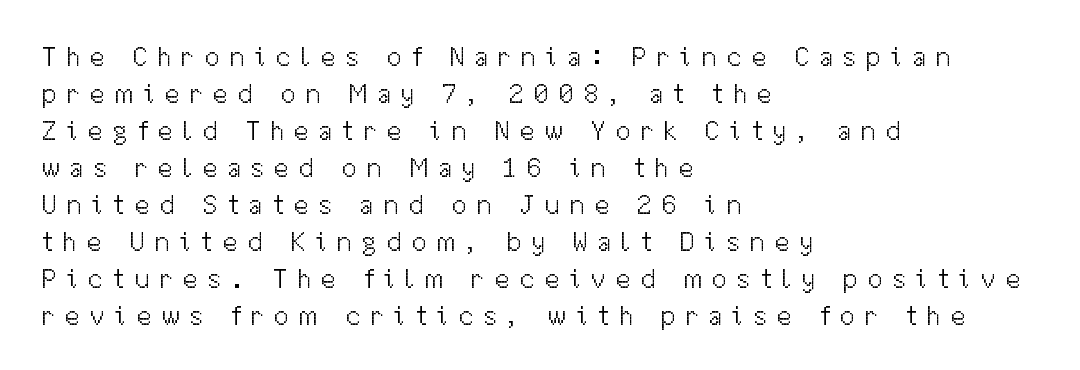
The lines are quadded left. Designer's note — italics off, roman on. Underline: absent. Normally led — the rows are evenly, conventionally spaced. Weight: regular or lighter.
